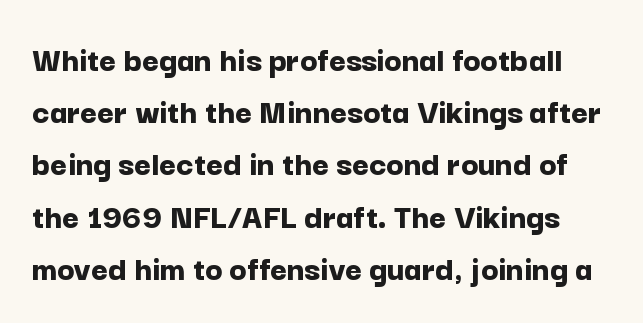
{"serif": "no", "italic": "no", "bold": "yes", "weight": "bold", "width": "normal", "stroke_contrast": "low", "x_height": "medium", "monospaced": "no", "underline": "no", "line_spacing": "normal", "line_spacing_ratio": 1.45, "letter_spacing": "normal", "letter_spacing_em": 0.0, "glyph_px": 36}
